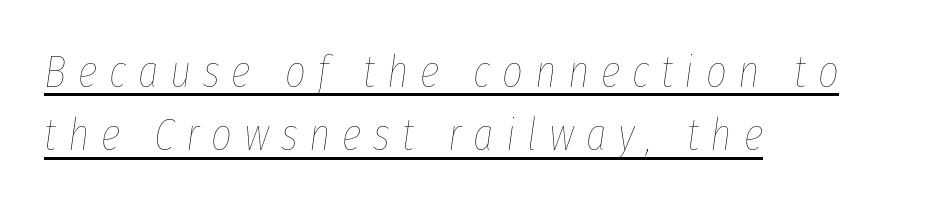
{"italic": "yes", "lean": "right", "slant_degrees": 8, "bold": "no", "weight": "thin", "width": "condensed", "stroke_contrast": "low", "x_height": "medium", "monospaced": "no", "underline": "yes", "align": "left", "line_spacing": "normal", "line_spacing_ratio": 1.41, "letter_spacing": "wide", "letter_spacing_em": 0.26, "glyph_px": 45}
